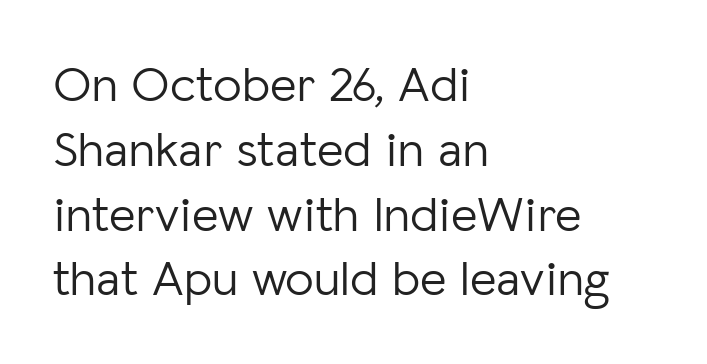
{"serif": "no", "italic": "no", "bold": "no", "weight": "light", "width": "normal", "stroke_contrast": "low", "x_height": "medium", "monospaced": "no", "underline": "no", "align": "left", "line_spacing": "normal", "line_spacing_ratio": 1.27, "letter_spacing": "normal", "letter_spacing_em": 0.0, "glyph_px": 51}
